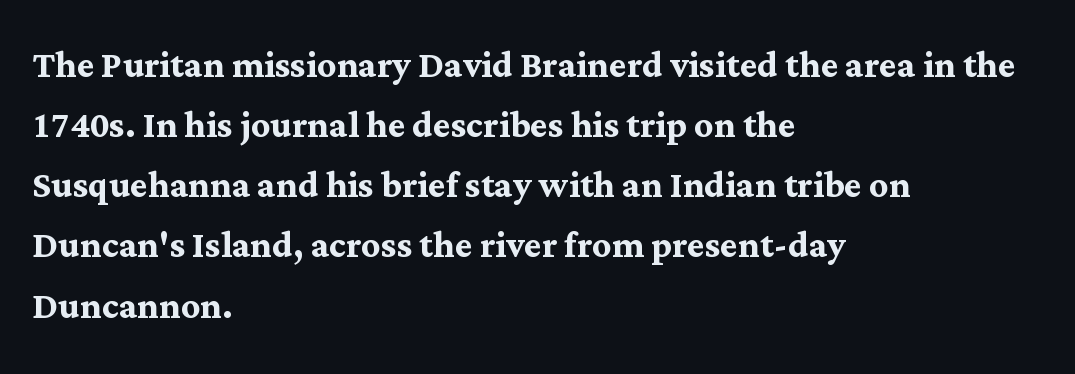
The image shows 47 px semibold serif type, upright; set left-aligned, normal line spacing (1.28x), normal letter spacing, not underlined; medium stroke contrast and a medium x-height.
